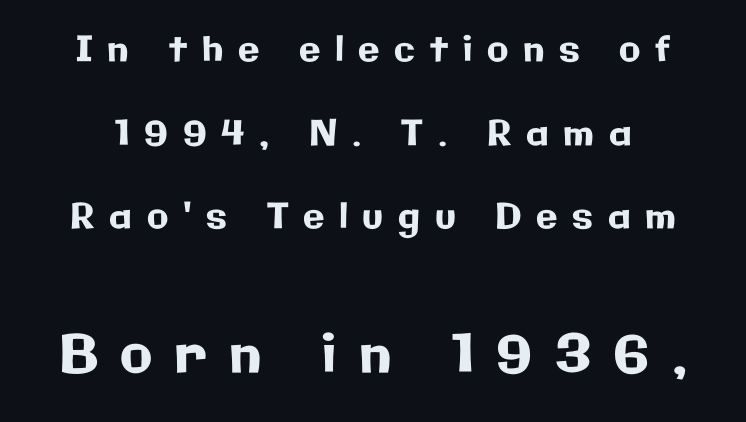
Q: Is the text italic (slanted)? A: No, it is upright.
Q: Is the typeface a serif or a sans-serif typeface? A: Sans-serif.
Q: Is the text underlined? A: No.
Q: Is the spacing between letters normal or unusually wide? A: Unusually wide.
Q: Is the spacing between lines tight, normal or loose? A: Loose.
Q: Which block of text is set in a larger size, the first (top) or the second (bottom)? A: The second (bottom) one.
Q: Width (condensed, normal, or wide)? A: Normal.
Q: Stroke contrast? A: Low.
Q: x-height? A: Medium.
Q: Monospaced? A: No.
